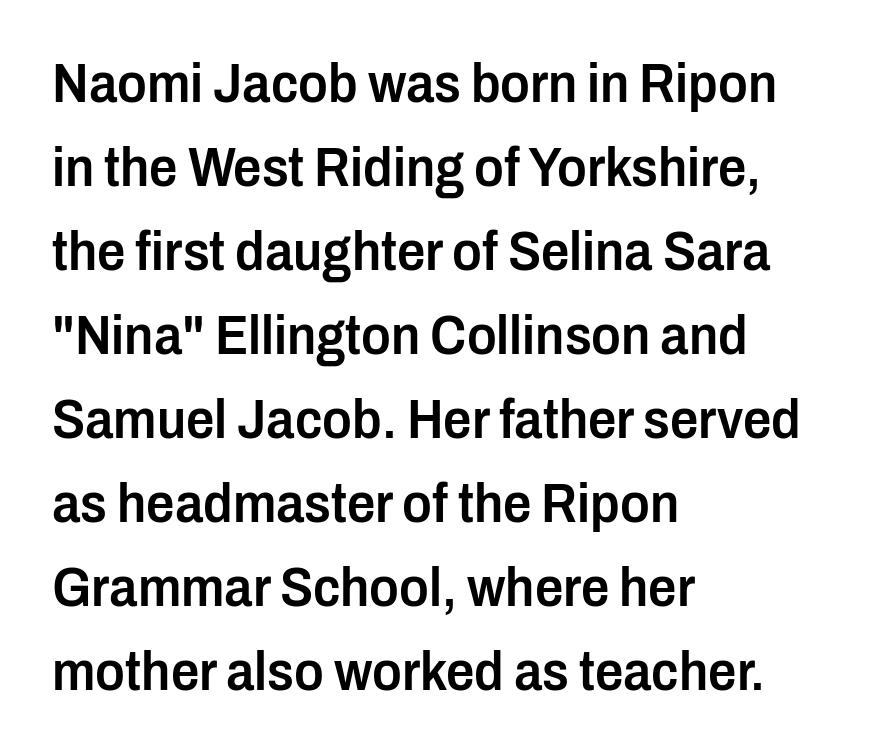
The image shows 56 px semibold, condensed sans-serif type, upright; set left-aligned, normal line spacing (1.5x), normal letter spacing, not underlined; low stroke contrast and a medium x-height.
